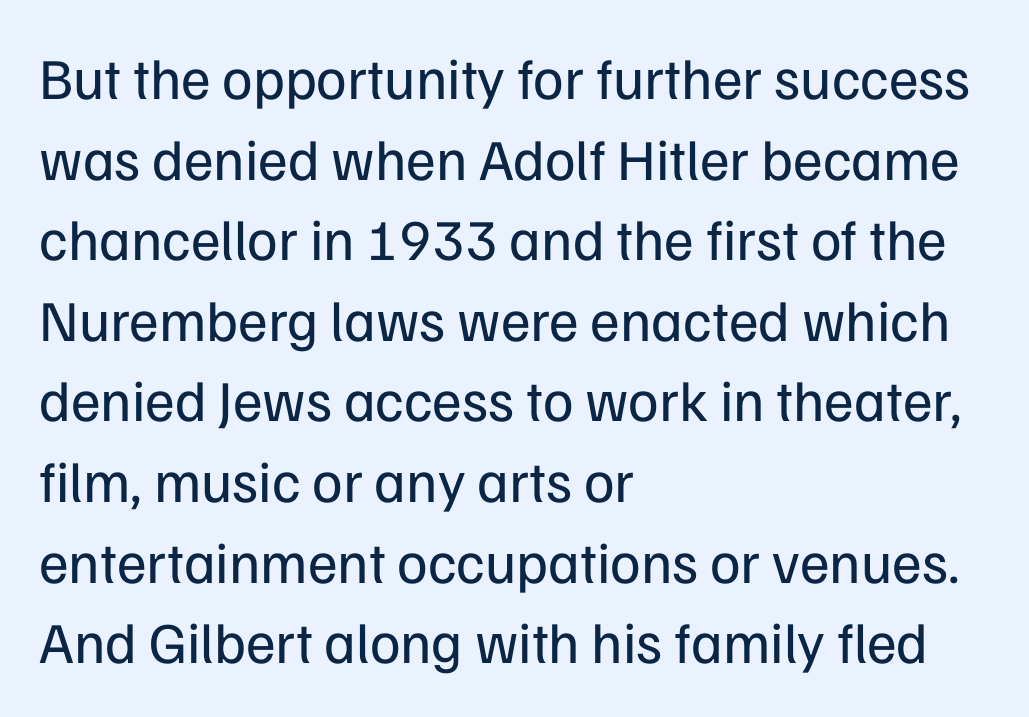
Q: Is the text bold? A: No.
Q: Is the text italic (slanted)? A: No, it is upright.
Q: Is the typeface a serif or a sans-serif typeface? A: Sans-serif.
Q: Is the text underlined? A: No.
Q: How is the paragraph aligned? A: Left-aligned.
Q: Is the spacing between letters normal or unusually wide? A: Normal.
Q: Is the spacing between lines tight, normal or loose? A: Normal.
Q: Width (condensed, normal, or wide)? A: Normal.
Q: Stroke contrast? A: Low.
Q: x-height? A: Medium.
Q: Monospaced? A: No.
